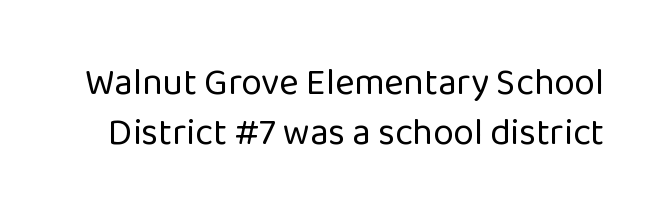
The image shows 37 px regular-weight sans-serif type, upright; set normal line spacing (1.35x), normal letter spacing, not underlined; low stroke contrast and a medium x-height.
